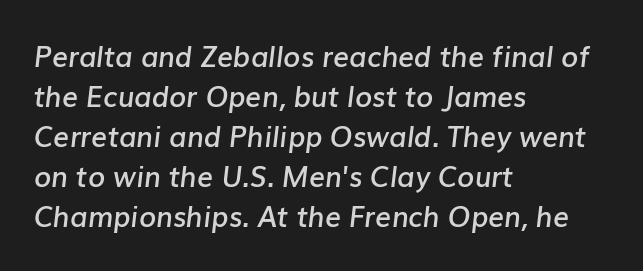
The image shows 28 px semibold type, italic (leaning right); set left-aligned, normal line spacing (1.43x), normal letter spacing, not underlined; low stroke contrast and a medium x-height.
